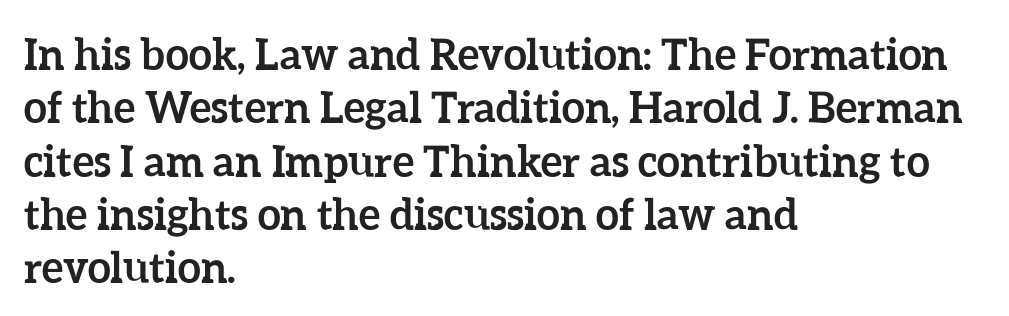
{"italic": "no", "bold": "yes", "weight": "semibold", "width": "normal", "stroke_contrast": "low", "x_height": "medium", "monospaced": "no", "underline": "no", "align": "left", "line_spacing": "normal", "line_spacing_ratio": 1.27, "letter_spacing": "normal", "letter_spacing_em": 0.0, "glyph_px": 42}
